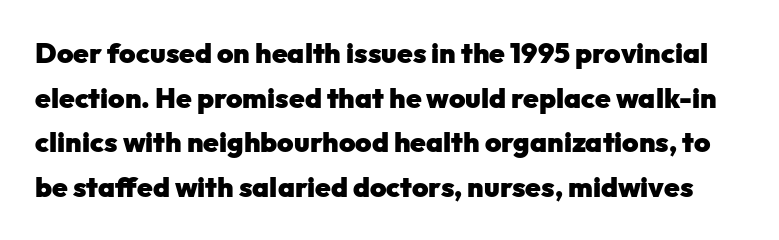
Q: Is the text bold? A: Yes.
Q: Is the text italic (slanted)? A: No, it is upright.
Q: Is the typeface a serif or a sans-serif typeface? A: Sans-serif.
Q: Is the text underlined? A: No.
Q: Is the spacing between letters normal or unusually wide? A: Normal.
Q: Is the spacing between lines tight, normal or loose? A: Normal.
Q: Width (condensed, normal, or wide)? A: Normal.
Q: Stroke contrast? A: Low.
Q: x-height? A: Medium.
Q: Monospaced? A: No.
